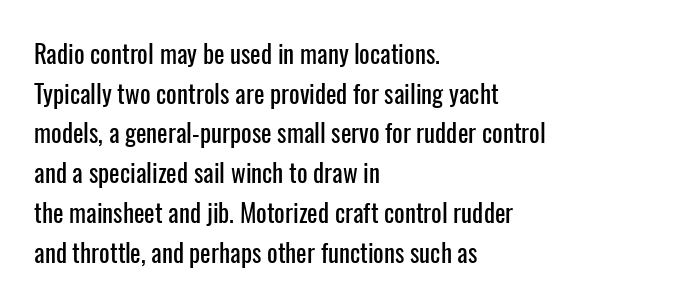
{"italic": "no", "underline": "no", "align": "left", "line_spacing": "normal", "line_spacing_ratio": 1.59, "letter_spacing": "normal", "letter_spacing_em": 0.0, "glyph_px": 25}
